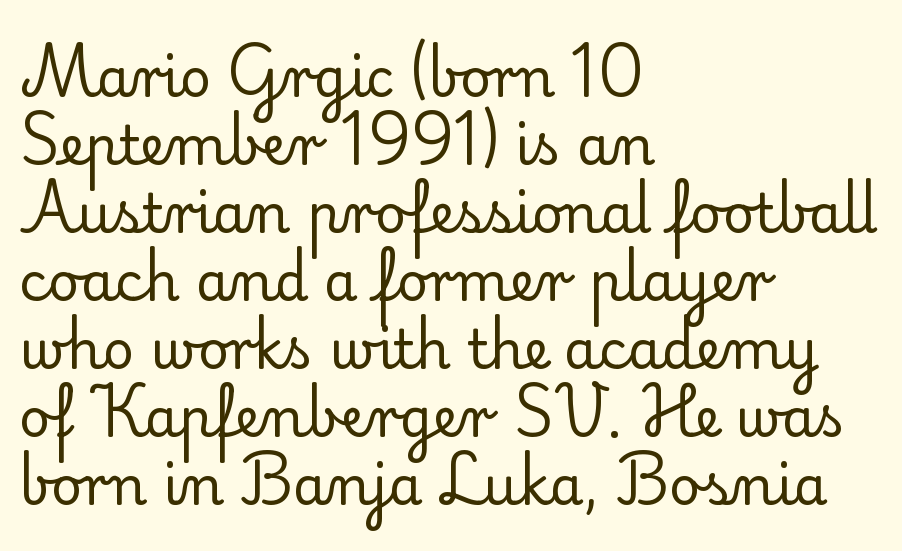
Q: Is the text bold? A: No.
Q: Is the text italic (slanted)? A: No, it is upright.
Q: Is the typeface a serif or a sans-serif typeface? A: Serif.
Q: Is the text underlined? A: No.
Q: How is the paragraph aligned? A: Left-aligned.
Q: Is the spacing between letters normal or unusually wide? A: Normal.
Q: Is the spacing between lines tight, normal or loose? A: Normal.
Q: Width (condensed, normal, or wide)? A: Normal.
Q: Stroke contrast? A: Low.
Q: x-height? A: Small.
Q: Monospaced? A: No.
